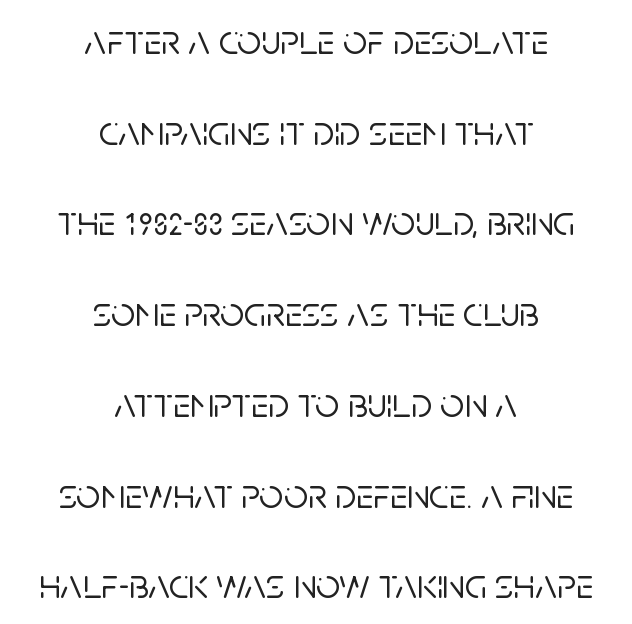
Beneath every word, the page is bare. The rendering keeps characters at their native spacing. The paragraph shown floats in the horizontal middle. Here the designer chose a conventional face with non-uniform glyph widths.
